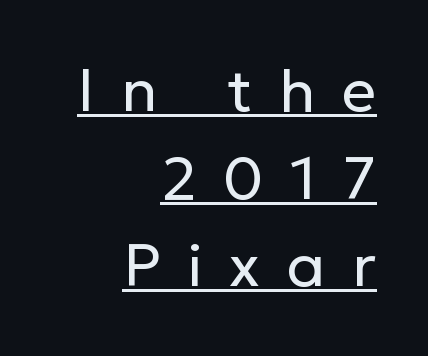
Stems and bowls with no extra thickness — not bold. Classification — sans serif. This sample uses an upright cut, with every glyph sitting square on the baseline. Typeset ragged left — the right edge is the straight one. What decoration does the sample have? An underline. Each letter keeps its own natural width here, so spacing adapts to shape.
